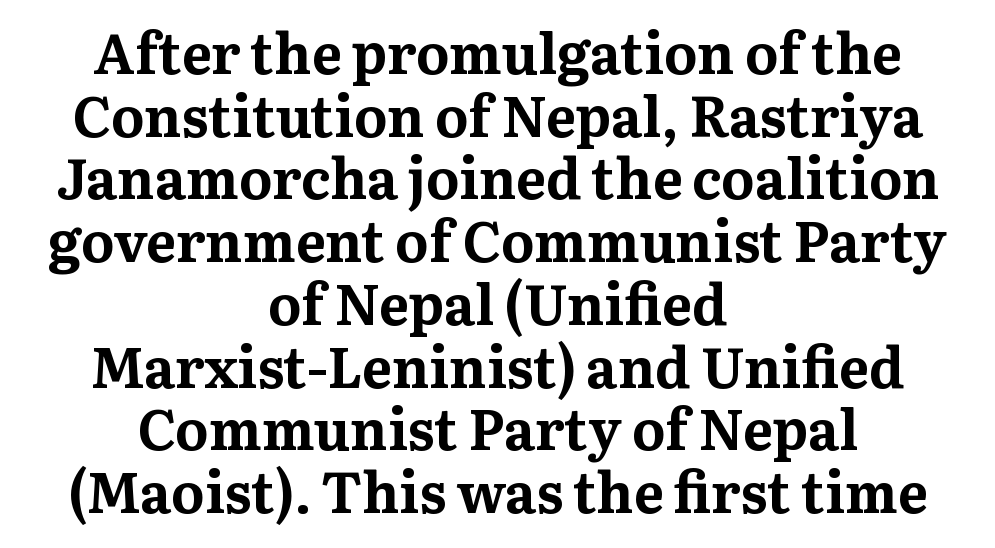
The image shows 56 px bold serif type, upright; set centered, tight line spacing (1.12x), normal letter spacing, not underlined; medium stroke contrast and a medium x-height.
